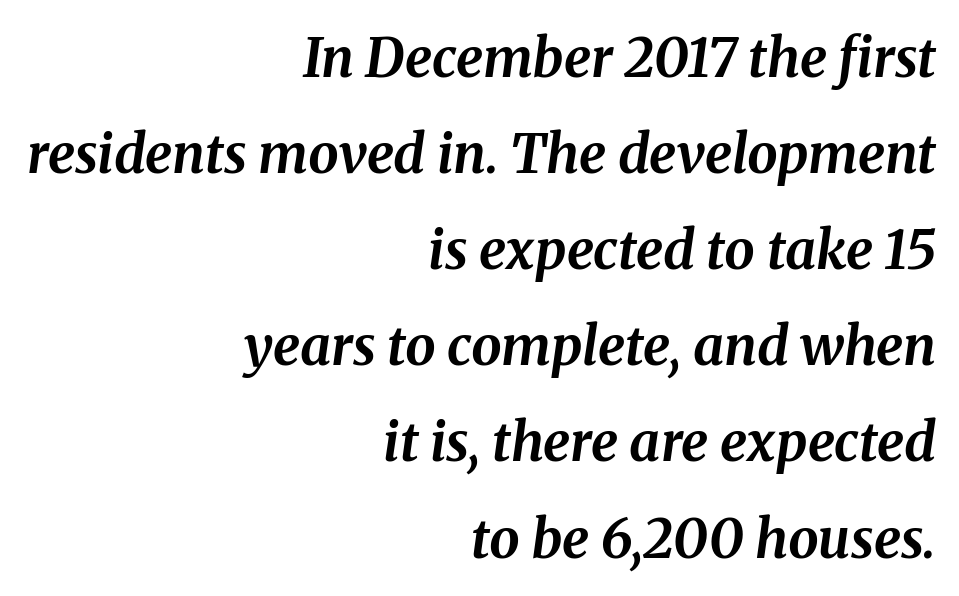
{"italic": "yes", "lean": "right", "slant_degrees": 8, "bold": "yes", "weight": "bold", "width": "normal", "stroke_contrast": "medium", "x_height": "medium", "monospaced": "no", "underline": "no", "align": "right", "line_spacing_ratio": 1.78, "letter_spacing": "normal", "letter_spacing_em": 0.0, "glyph_px": 54}
